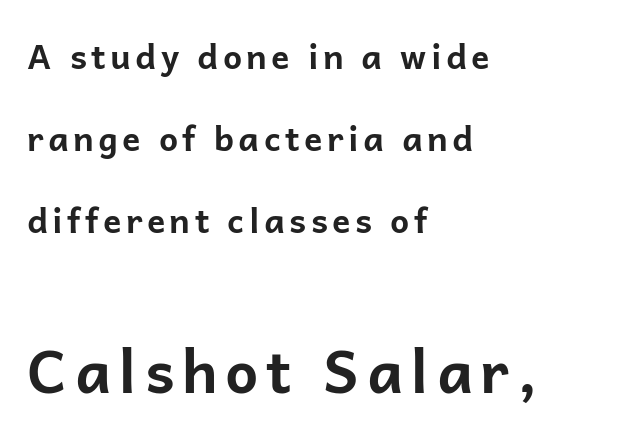
Of the two passages, the one underneath uses the larger point size. The lines are quadded left. The lettering holds an erect, upright posture throughout. Font category for this specimen: sans-serif.
